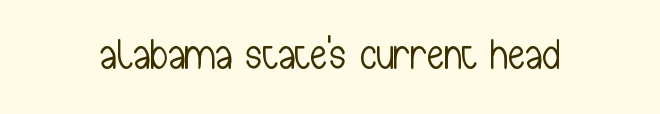
Q: Is the text bold? A: No.
Q: Is the text italic (slanted)? A: No, it is upright.
Q: Is the typeface a serif or a sans-serif typeface? A: Sans-serif.
Q: Is the text underlined? A: No.
Q: Is the spacing between letters normal or unusually wide? A: Normal.
Q: Width (condensed, normal, or wide)? A: Condensed.
Q: Stroke contrast? A: Low.
Q: x-height? A: Medium.
Q: Monospaced? A: No.
